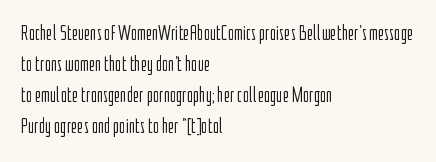
No chunkiness to these letters — they're not bold. The area under the type is left untouched. This rendering uses left alignment, leaving the right contour irregular. The font's upright variant was chosen for this text. Compared with typical body copy, the letter spacing here is the same.
